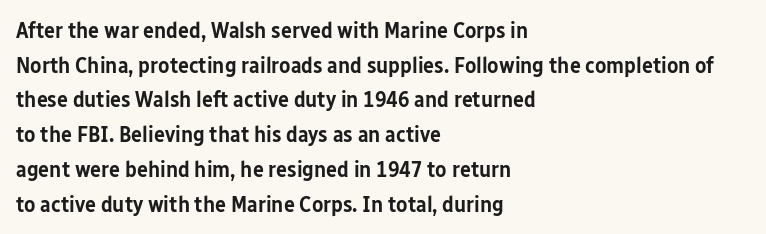
{"italic": "no", "bold": "semi", "underline": "no", "align": "left", "line_spacing": "normal", "line_spacing_ratio": 1.51, "letter_spacing": "normal", "letter_spacing_em": 0.0, "glyph_px": 23}
